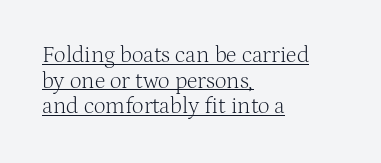
Q: Is the text bold? A: No.
Q: Is the text italic (slanted)? A: No, it is upright.
Q: Is the text underlined? A: Yes.
Q: How is the paragraph aligned? A: Left-aligned.
Q: Is the spacing between letters normal or unusually wide? A: Normal.
Q: Is the spacing between lines tight, normal or loose? A: Tight.
